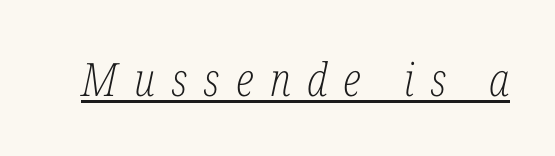
Tall strokes in this sample are angled rather than plumb. Is the stroke heavy? The answer is a plain regular-or-lighter. The letters advance in unequal steps, a hallmark of proportional type. This sample uses expanded letter spacing, leaving extra air between glyphs.
